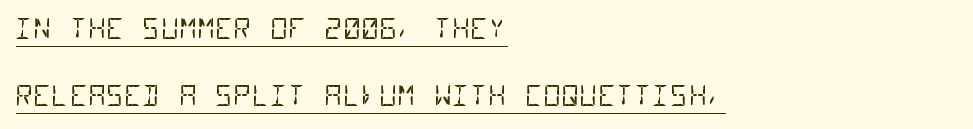
{"serif": "no", "bold": "no", "weight": "regular", "width": "condensed", "stroke_contrast": "low", "x_height": "large", "monospaced": "yes", "underline": "yes", "align": "left", "line_spacing": "loose", "line_spacing_ratio": 2.41, "letter_spacing": "normal", "letter_spacing_em": 0.0, "glyph_px": 28}
